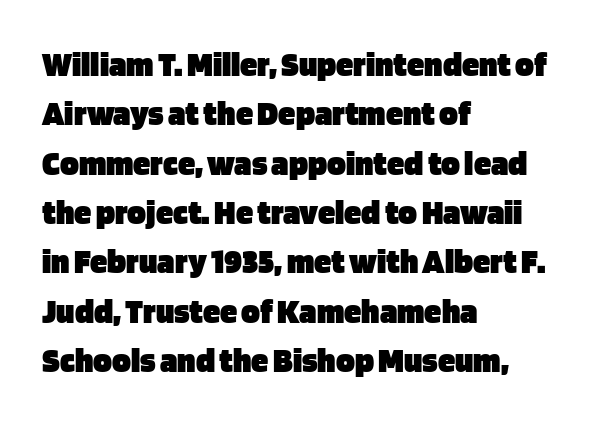
{"serif": "no", "italic": "no", "bold": "yes", "weight": "heavy", "width": "normal", "stroke_contrast": "low", "x_height": "large", "monospaced": "no", "underline": "no", "align": "left", "line_spacing": "normal", "line_spacing_ratio": 1.41, "letter_spacing": "normal", "letter_spacing_em": 0.0, "glyph_px": 35}
